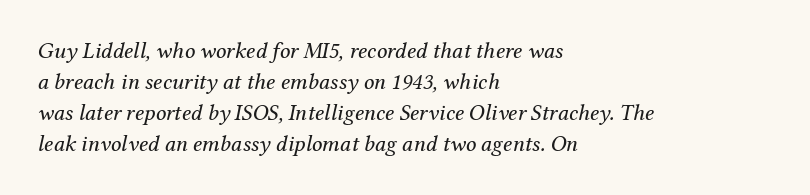
{"italic": "yes", "lean": "right", "slant_degrees": 12, "bold": "no", "underline": "no", "align": "left", "line_spacing": "normal", "line_spacing_ratio": 1.35, "letter_spacing": "normal", "letter_spacing_em": 0.0, "glyph_px": 23}
